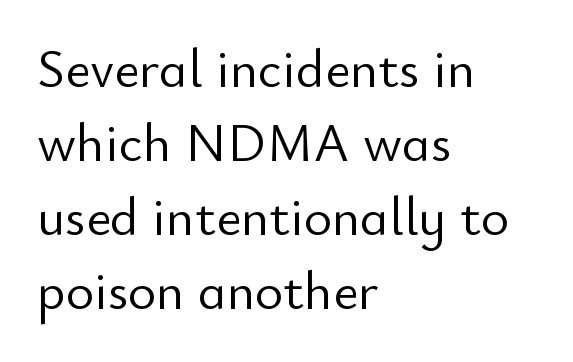
{"serif": "no", "italic": "no", "bold": "no", "weight": "light", "width": "normal", "stroke_contrast": "low", "x_height": "small", "monospaced": "no", "underline": "no", "align": "left", "line_spacing": "normal", "line_spacing_ratio": 1.37, "letter_spacing": "normal", "letter_spacing_em": 0.0, "glyph_px": 54}
